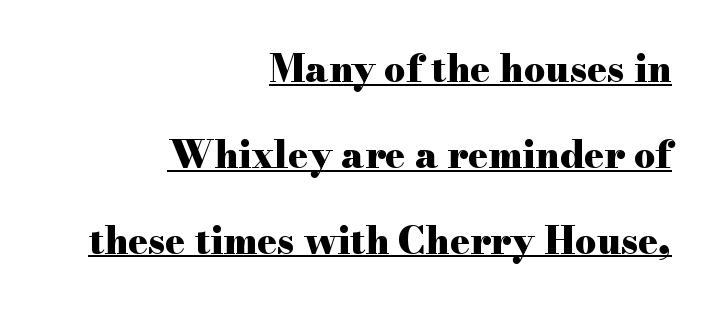
{"serif": "yes", "italic": "no", "bold": "yes", "weight": "heavy", "width": "wide", "stroke_contrast": "high", "x_height": "small", "monospaced": "no", "underline": "yes", "align": "right", "line_spacing": "loose", "line_spacing_ratio": 2.32, "letter_spacing": "normal", "letter_spacing_em": 0.0, "glyph_px": 37}
